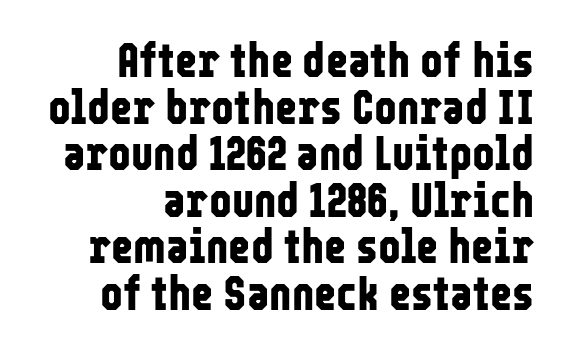
Q: Is the text bold? A: Yes.
Q: Is the text italic (slanted)? A: No, it is upright.
Q: Is the typeface a serif or a sans-serif typeface? A: Sans-serif.
Q: Is the text underlined? A: No.
Q: How is the paragraph aligned? A: Right-aligned.
Q: Is the spacing between letters normal or unusually wide? A: Normal.
Q: Is the spacing between lines tight, normal or loose? A: Tight.
Q: Width (condensed, normal, or wide)? A: Condensed.
Q: Stroke contrast? A: Low.
Q: x-height? A: Medium.
Q: Monospaced? A: No.
